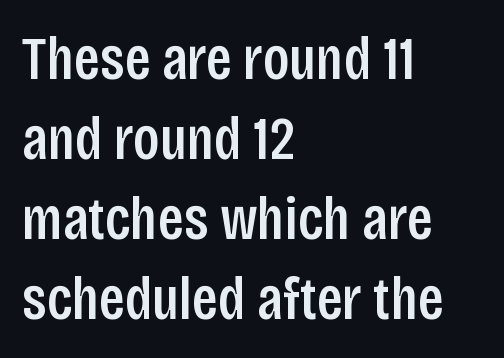
The image shows 61 px semibold, condensed sans-serif type, upright; set left-aligned, normal line spacing (1.31x), normal letter spacing, not underlined; low stroke contrast and a large x-height.
